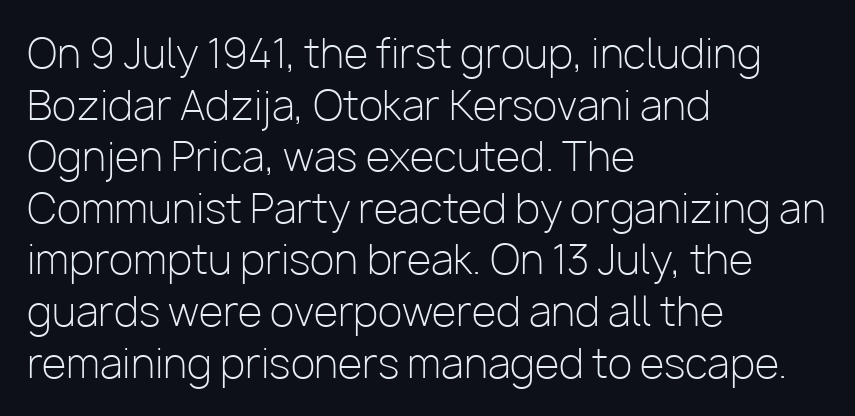
The image shows 40 px light sans-serif type, upright; set left-aligned, normal line spacing (1.29x), normal letter spacing, not underlined; low stroke contrast and a medium x-height.
